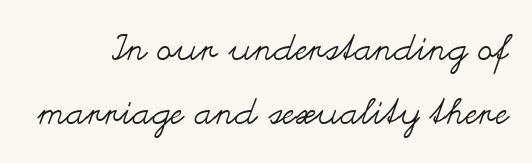
Q: Is the text bold? A: No.
Q: Is the text italic (slanted)? A: Yes.
Q: Is the text underlined? A: No.
Q: Is the spacing between letters normal or unusually wide? A: Normal.
Q: Width (condensed, normal, or wide)? A: Wide.
Q: Stroke contrast? A: Medium.
Q: x-height? A: Small.
Q: Monospaced? A: No.
